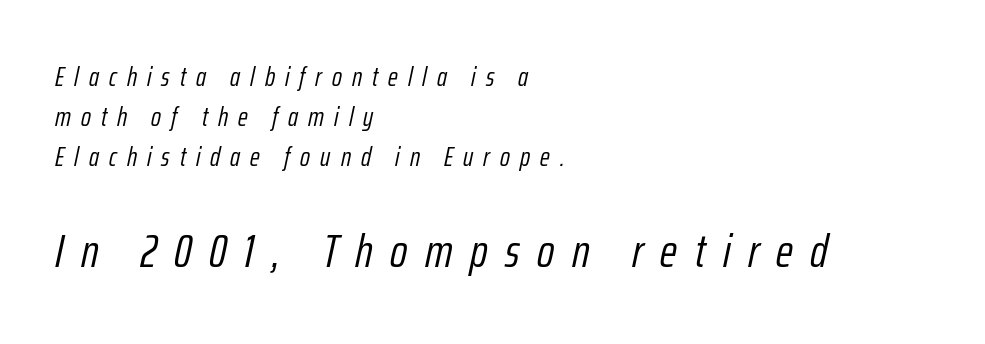
The image shows 47 px light, condensed type, italic (leaning right); set left-aligned, normal line spacing (1.49x), unusually wide letter spacing (+0.37 em), not underlined; the second (bottom) block is 1.74x larger; low stroke contrast and a medium x-height.
